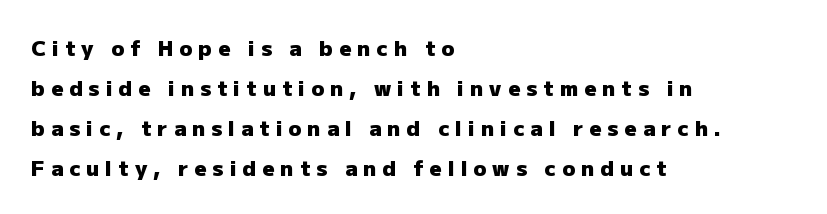
{"italic": "no", "bold": "yes", "underline": "no", "align": "left", "line_spacing": "loose", "line_spacing_ratio": 1.9, "letter_spacing": "wide", "letter_spacing_em": 0.29, "glyph_px": 21}
